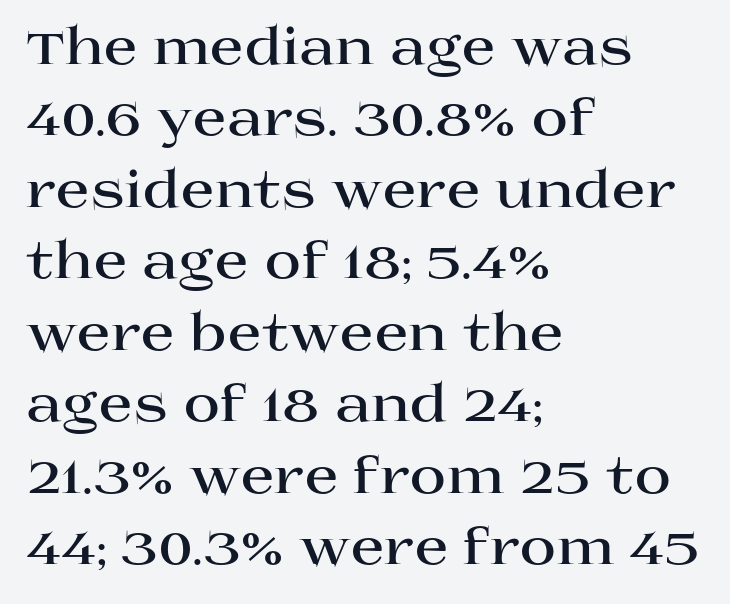
Q: Is the text bold? A: Yes.
Q: Is the text italic (slanted)? A: No, it is upright.
Q: Is the typeface a serif or a sans-serif typeface? A: Serif.
Q: Is the text underlined? A: No.
Q: How is the paragraph aligned? A: Left-aligned.
Q: Is the spacing between letters normal or unusually wide? A: Normal.
Q: Is the spacing between lines tight, normal or loose? A: Normal.
Q: Width (condensed, normal, or wide)? A: Wide.
Q: Stroke contrast? A: High.
Q: x-height? A: Large.
Q: Monospaced? A: No.
